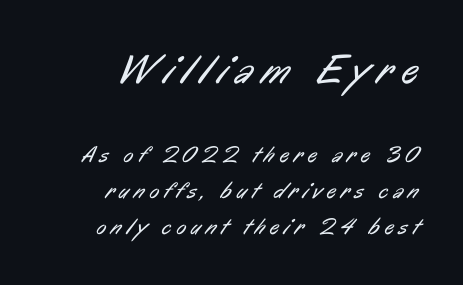
{"serif": "no", "bold": "no", "weight": "regular", "width": "condensed", "stroke_contrast": "low", "x_height": "medium", "monospaced": "no", "underline": "no", "align": "right", "line_spacing": "normal", "line_spacing_ratio": 1.56, "letter_spacing": "wide", "letter_spacing_em": 0.22, "larger_block": "first", "size_ratio": 1.78, "glyph_px": 41}
